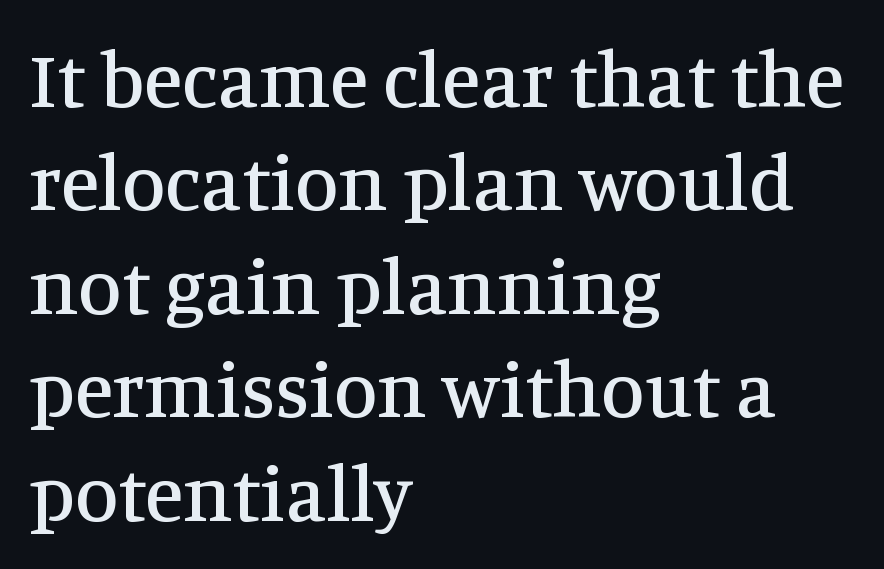
{"serif": "yes", "italic": "no", "width": "normal", "stroke_contrast": "medium", "x_height": "large", "monospaced": "no", "underline": "no", "align": "left", "line_spacing": "normal", "line_spacing_ratio": 1.31, "letter_spacing": "normal", "letter_spacing_em": 0.0, "glyph_px": 79}
